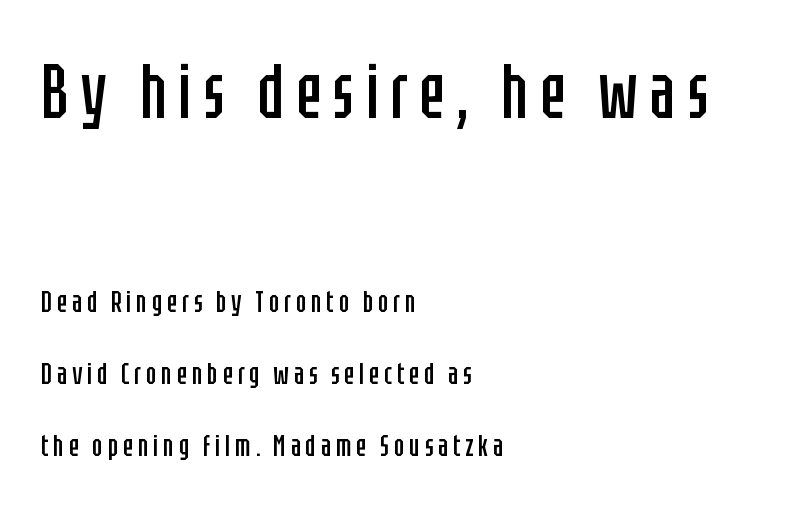
The image shows 77 px regular-weight, condensed sans-serif type, upright; set left-aligned, loose line spacing (2.32x), not underlined; the first (top) block is 2.48x larger; low stroke contrast and a large x-height.
